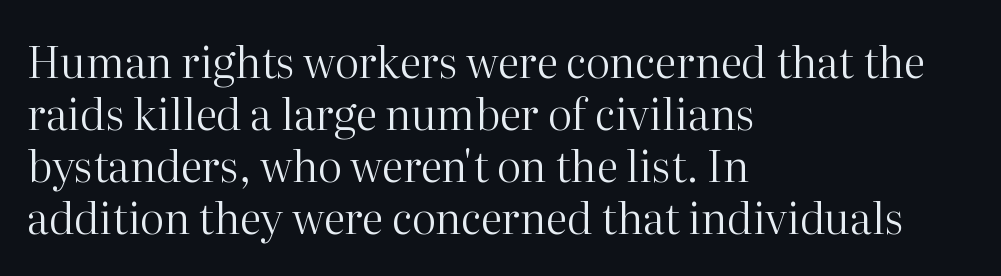
Q: Is the text bold? A: No.
Q: Is the text italic (slanted)? A: No, it is upright.
Q: Is the typeface a serif or a sans-serif typeface? A: Serif.
Q: Is the text underlined? A: No.
Q: How is the paragraph aligned? A: Left-aligned.
Q: Is the spacing between letters normal or unusually wide? A: Normal.
Q: Width (condensed, normal, or wide)? A: Normal.
Q: Stroke contrast? A: High.
Q: x-height? A: Medium.
Q: Monospaced? A: No.
